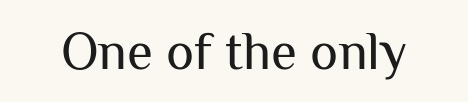
The image shows 53 px regular-weight sans-serif type, upright; set normal letter spacing, not underlined; medium stroke contrast and a medium x-height.
